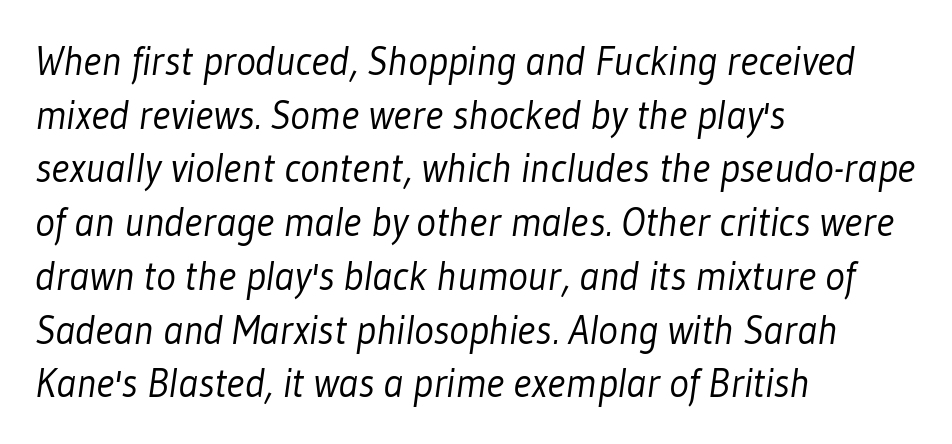
The image shows 41 px light, condensed sans-serif type; set left-aligned, normal line spacing (1.31x), normal letter spacing, not underlined; low stroke contrast and a medium x-height.
